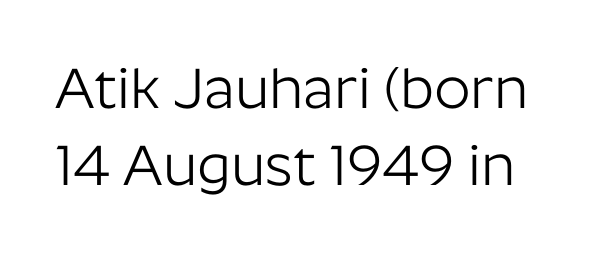
Here the glyphs are tracked normally, forming tight word shapes. Honestly, the row spacing looks completely unremarkable. The specimen reads as upright at a glance. Character widths vary here, with narrow letters taking less room than wide ones. Only glyphs here, with clear space below each row. Check where the strokes stop: nothing finishes them off — pure sans.
